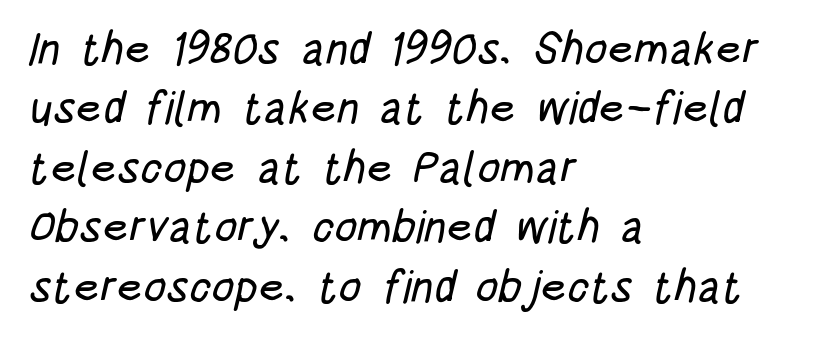
{"serif": "no", "width": "condensed", "stroke_contrast": "low", "x_height": "large", "monospaced": "no", "underline": "no", "align": "left", "line_spacing": "normal", "line_spacing_ratio": 1.32, "letter_spacing": "normal", "letter_spacing_em": 0.0, "glyph_px": 45}
